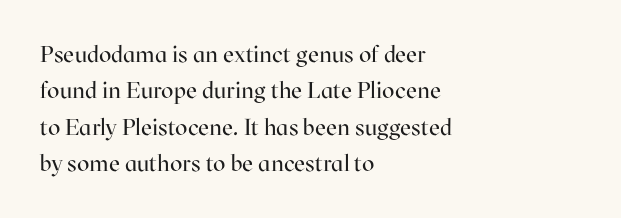
{"italic": "no", "bold": "no", "underline": "no", "align": "left", "line_spacing": "normal", "line_spacing_ratio": 1.58, "letter_spacing": "normal", "letter_spacing_em": 0.0, "glyph_px": 23}
